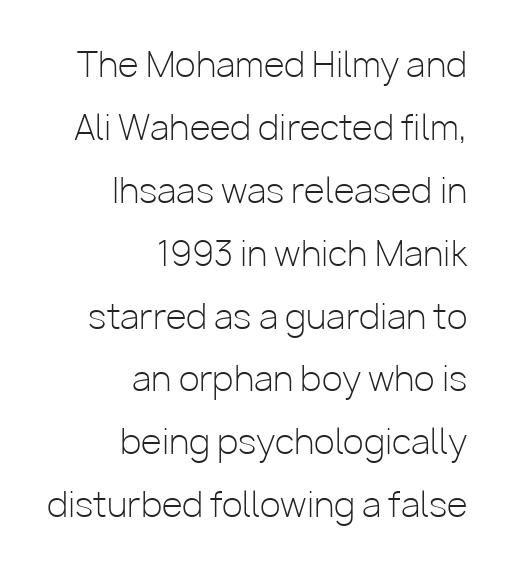
Decoration check: the copy has no underline. Note the varied advance widths — an 'i' is clearly narrower than an 'm'. Is the type heavy? It reads as light-to-regular instead. The passage shown has conventional tracking throughout.
